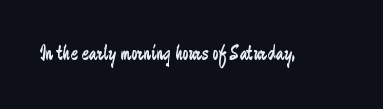
The image shows 21 px text type; set normal letter spacing, not underlined.
